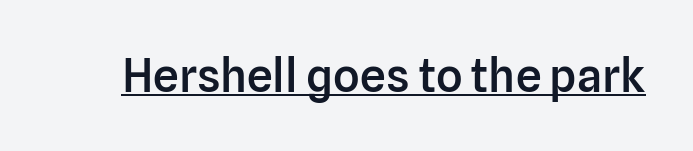
Q: Is the text bold? A: Semi-bold.
Q: Is the text italic (slanted)? A: No, it is upright.
Q: Is the typeface a serif or a sans-serif typeface? A: Sans-serif.
Q: Is the text underlined? A: Yes.
Q: Is the spacing between letters normal or unusually wide? A: Normal.
Q: Width (condensed, normal, or wide)? A: Normal.
Q: Stroke contrast? A: Low.
Q: x-height? A: Medium.
Q: Monospaced? A: No.
